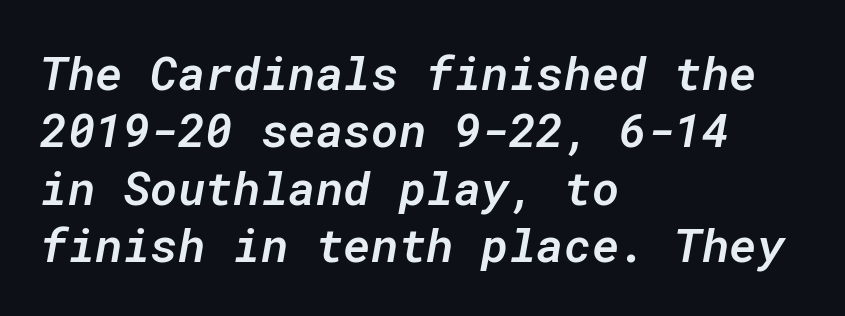
Observe the lean: these are italic letterforms. Does the copy run flush right? No — it runs flush left. Has an underline been added? It has not. Think of a typewriter: that constant character pitch is what you see here. The glyphs have the mass of a demibold cut, below bold.
